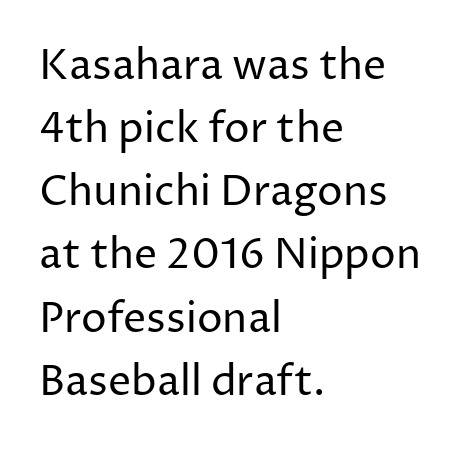
The image shows 41 px regular-weight sans-serif type, upright; set left-aligned, normal line spacing (1.54x), normal letter spacing, not underlined; low stroke contrast and a medium x-height.
